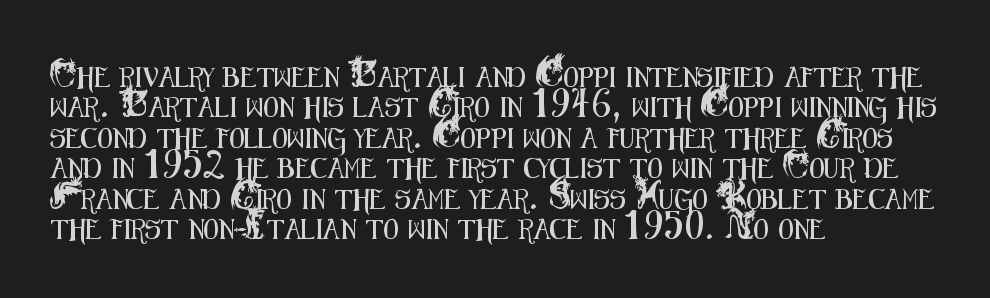
Q: Is the text italic (slanted)? A: No, it is upright.
Q: Is the text underlined? A: No.
Q: How is the paragraph aligned? A: Left-aligned.
Q: Is the spacing between letters normal or unusually wide? A: Normal.
Q: Is the spacing between lines tight, normal or loose? A: Normal.
